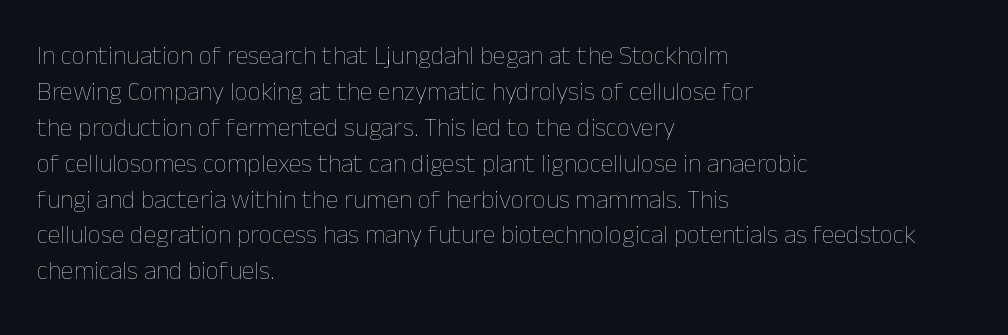
Q: Is the text bold? A: No.
Q: Is the text italic (slanted)? A: No, it is upright.
Q: Is the text underlined? A: No.
Q: How is the paragraph aligned? A: Left-aligned.
Q: Is the spacing between letters normal or unusually wide? A: Normal.
Q: Is the spacing between lines tight, normal or loose? A: Normal.
